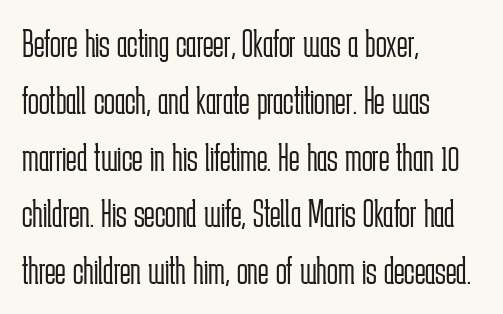
{"serif": "no", "italic": "no", "bold": "no", "weight": "light", "width": "condensed", "stroke_contrast": "low", "x_height": "medium", "monospaced": "no", "underline": "no", "align": "left", "line_spacing": "normal", "line_spacing_ratio": 1.42, "letter_spacing": "normal", "letter_spacing_em": 0.0, "glyph_px": 40}
